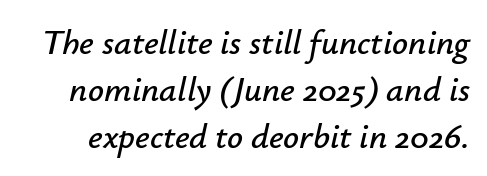
{"italic": "yes", "lean": "right", "slant_degrees": 12, "width": "normal", "stroke_contrast": "low", "x_height": "small", "monospaced": "no", "underline": "no", "line_spacing": "normal", "line_spacing_ratio": 1.34, "letter_spacing": "normal", "letter_spacing_em": 0.0, "glyph_px": 35}
